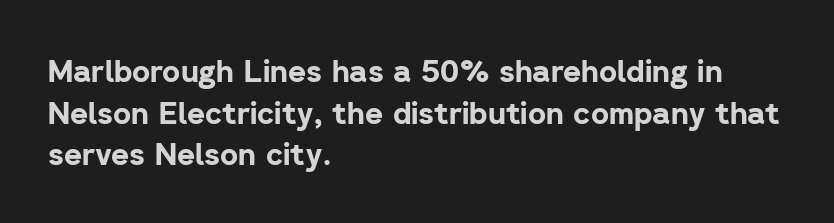
Q: Is the text bold? A: Yes.
Q: Is the text italic (slanted)? A: No, it is upright.
Q: Is the typeface a serif or a sans-serif typeface? A: Sans-serif.
Q: Is the text underlined? A: No.
Q: How is the paragraph aligned? A: Left-aligned.
Q: Is the spacing between letters normal or unusually wide? A: Normal.
Q: Is the spacing between lines tight, normal or loose? A: Normal.
Q: Width (condensed, normal, or wide)? A: Normal.
Q: Stroke contrast? A: Low.
Q: x-height? A: Medium.
Q: Monospaced? A: No.
